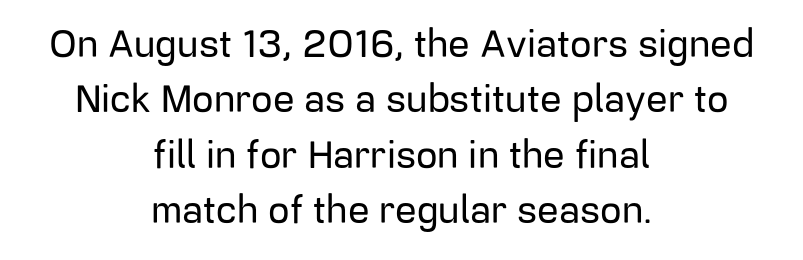
Lines of text with bare space underneath. Character widths vary here, with narrow letters taking less room than wide ones. What kind of face is this? One without serifs — a sans. Do the letters lean? They stand straight.
